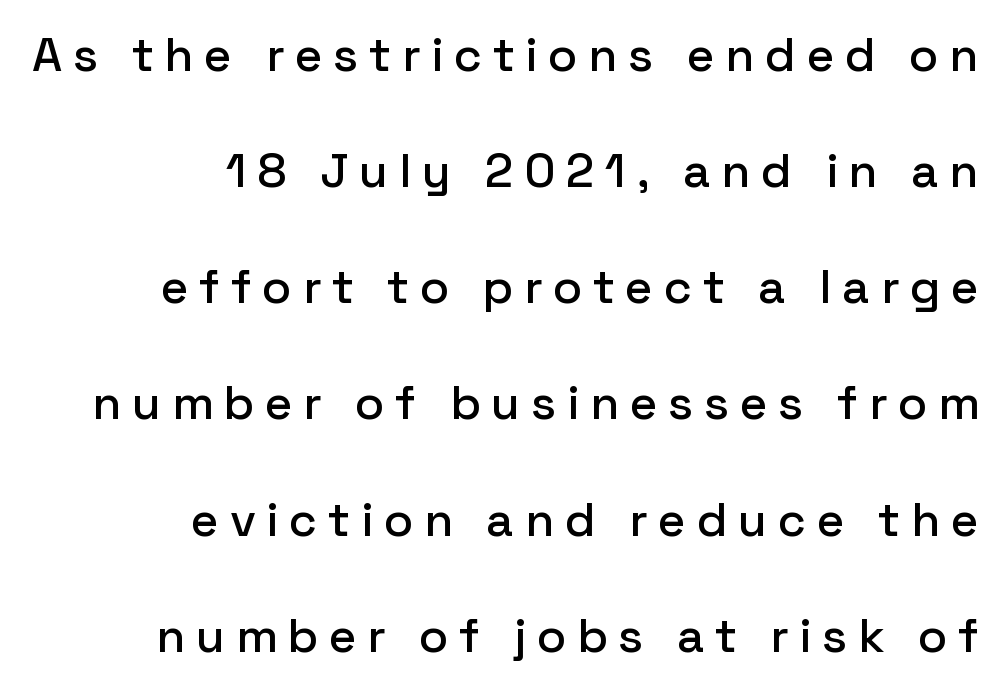
The setting favours the right margin, as signatures and pull-quotes sometimes do. The string is rendered with underlining switched off. Font category for this specimen: sans-serif. A typesetter would call this proportional, since set widths differ per character. One glance says open: line gaps are wider than usual. Tracking value appears strongly positive — letters spread wide.
